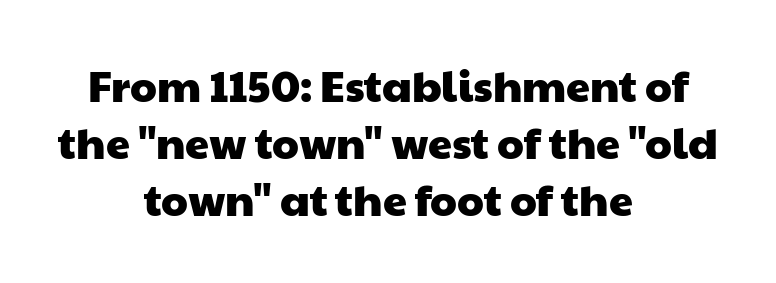
{"serif": "no", "width": "wide", "stroke_contrast": "low", "x_height": "medium", "monospaced": "no", "underline": "no", "align": "center", "line_spacing": "normal", "line_spacing_ratio": 1.32, "letter_spacing": "normal", "letter_spacing_em": 0.0, "glyph_px": 43}
